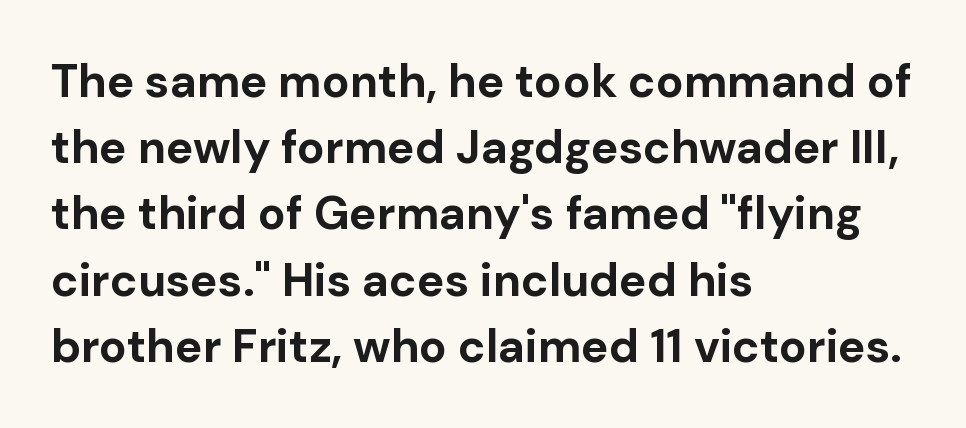
The image shows 46 px bold sans-serif type, upright; set left-aligned, normal line spacing (1.44x), normal letter spacing, not underlined; low stroke contrast and a medium x-height.
